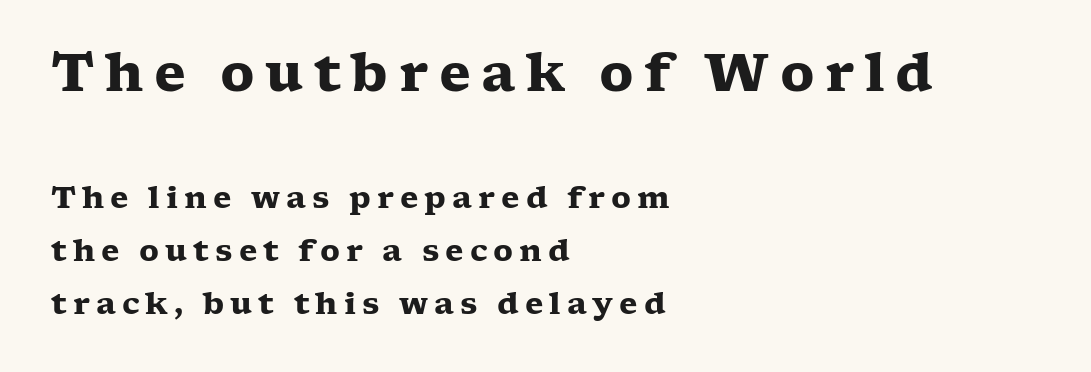
The image shows 52 px heavy, wide serif type, upright; set left-aligned, line spacing 1.76x, unusually wide letter spacing (+0.2 em), not underlined; the first (top) block is 1.73x larger; low stroke contrast and a medium x-height.
